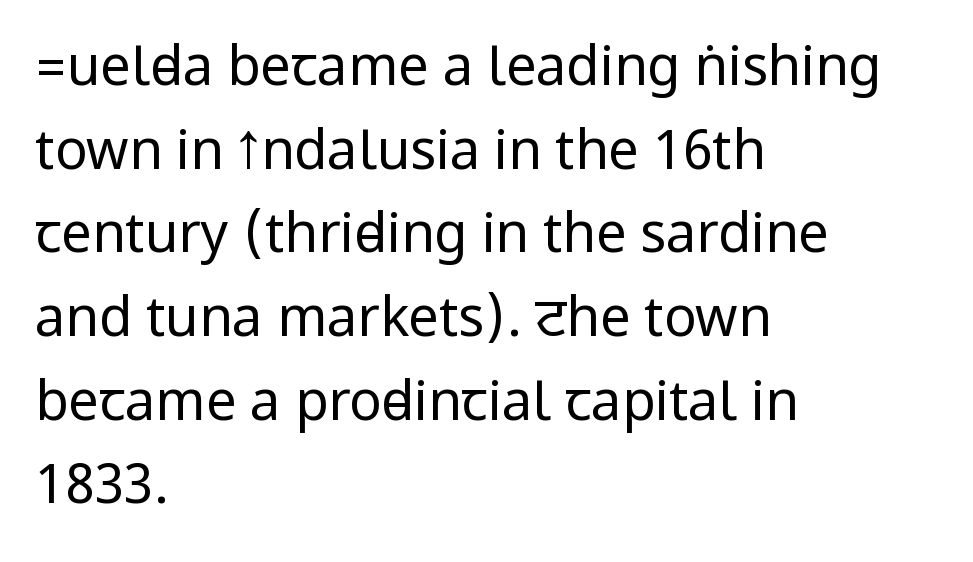
The letters carry no serifs — their stems end cleanly without finishing strokes. The face used here is rendered with its standard letterfit. One-word summary of the alignment: left. Honestly, the row spacing looks completely unremarkable. Every stem runs plumb, perpendicular to the baseline. No word sits above an underline.
